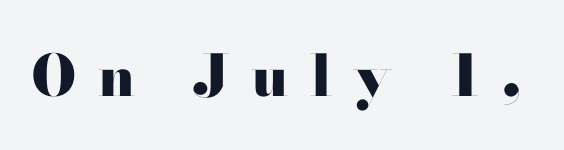
Letterform terminals end flat and unadorned throughout the passage. Every stem runs plumb, perpendicular to the baseline. There is plenty of visible air inserted between adjacent glyphs. Varying glyph widths throughout — classic text-font behaviour. These words are printed bold, with thick strokes throughout. Lines of text with bare space underneath.
